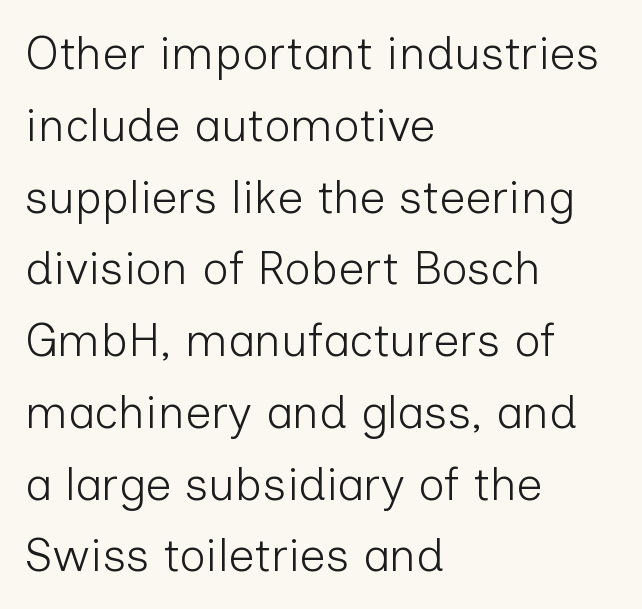
The image shows 46 px light sans-serif type, upright; set left-aligned, normal line spacing (1.56x), normal letter spacing, not underlined; low stroke contrast and a medium x-height.
